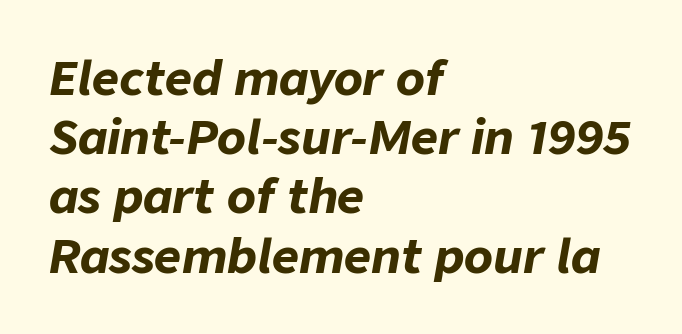
Q: Is the text bold? A: Yes.
Q: Is the text italic (slanted)? A: Yes, it leans right by about 9 degrees.
Q: Is the text underlined? A: No.
Q: How is the paragraph aligned? A: Left-aligned.
Q: Is the spacing between letters normal or unusually wide? A: Normal.
Q: Is the spacing between lines tight, normal or loose? A: Normal.
Q: Width (condensed, normal, or wide)? A: Normal.
Q: Stroke contrast? A: Low.
Q: x-height? A: Medium.
Q: Monospaced? A: No.
